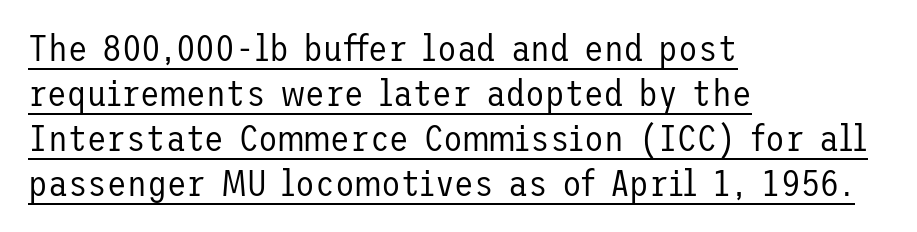
These characters rest on top of a visible drawn line. There is no visible air inserted between adjacent glyphs. Weight: regular or lighter. Look at the bottom of the vertical strokes: they stop flat, with no serifs.
